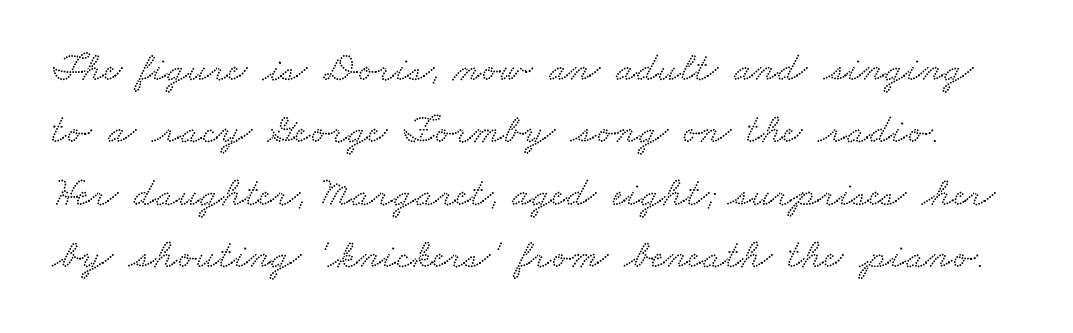
Serifs: yes, visible at the terminals of the letterforms. The letters advance in unequal steps, a hallmark of proportional type. Nobody drew a line under any word here. In terms of letterspacing, this is plain default setting.
